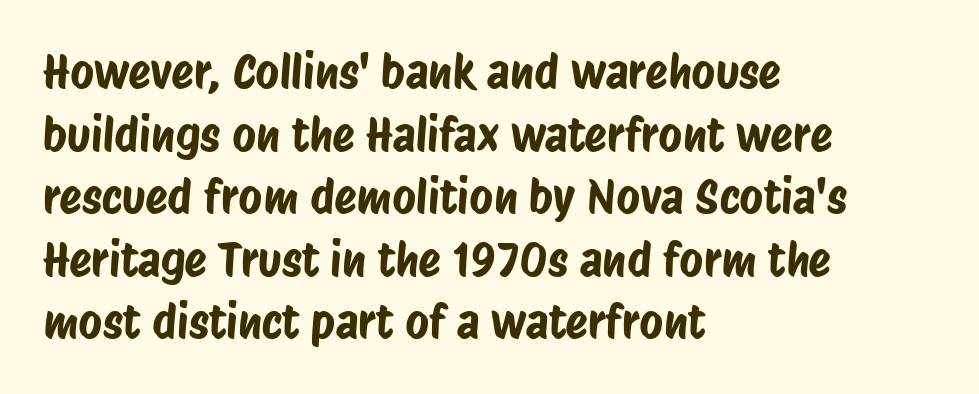
Q: Is the typeface a serif or a sans-serif typeface? A: Sans-serif.
Q: Is the text underlined? A: No.
Q: How is the paragraph aligned? A: Left-aligned.
Q: Is the spacing between letters normal or unusually wide? A: Normal.
Q: Is the spacing between lines tight, normal or loose? A: Normal.
Q: Width (condensed, normal, or wide)? A: Condensed.
Q: Stroke contrast? A: Low.
Q: x-height? A: Large.
Q: Monospaced? A: No.
